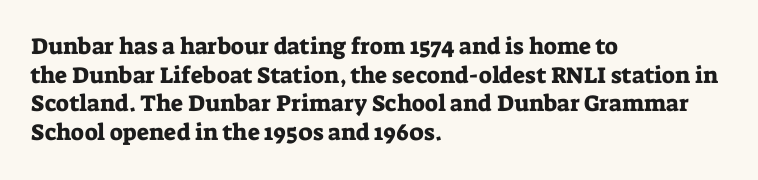
{"italic": "no", "underline": "no", "align": "left", "line_spacing": "normal", "line_spacing_ratio": 1.25, "letter_spacing": "normal", "letter_spacing_em": 0.0, "glyph_px": 23}
